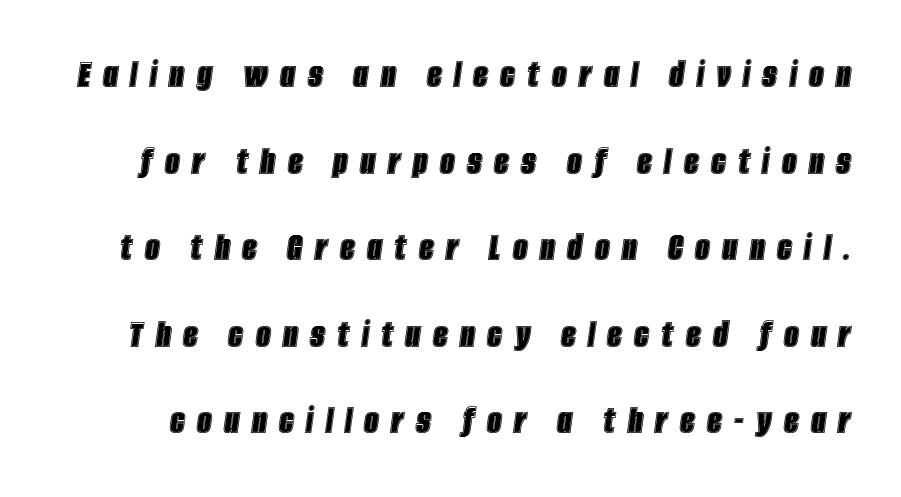
The image shows 41 px condensed type, italic (leaning right); set loose line spacing (2.11x), unusually wide letter spacing (+0.3 em), not underlined; a large x-height.
